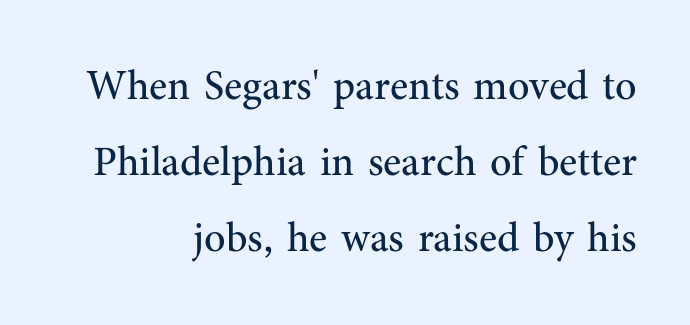
{"serif": "yes", "italic": "no", "bold": "no", "weight": "regular", "width": "normal", "stroke_contrast": "medium", "x_height": "medium", "monospaced": "no", "underline": "no", "align": "right", "line_spacing_ratio": 1.81, "letter_spacing": "normal", "letter_spacing_em": 0.0, "glyph_px": 42}
